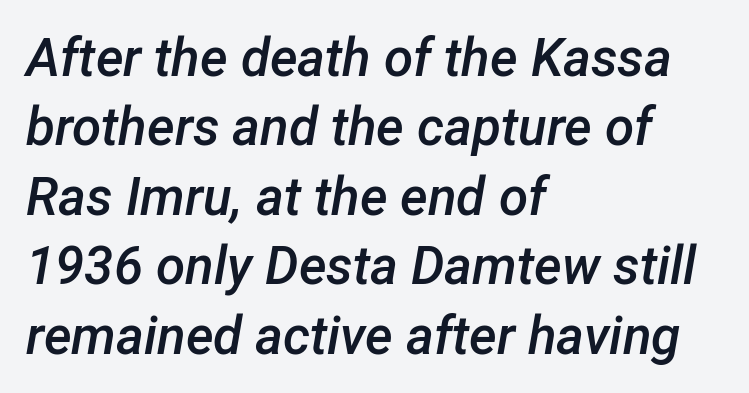
The image shows 53 px semibold type, italic (leaning right); set left-aligned, normal line spacing (1.31x), normal letter spacing, not underlined; low stroke contrast and a medium x-height.
